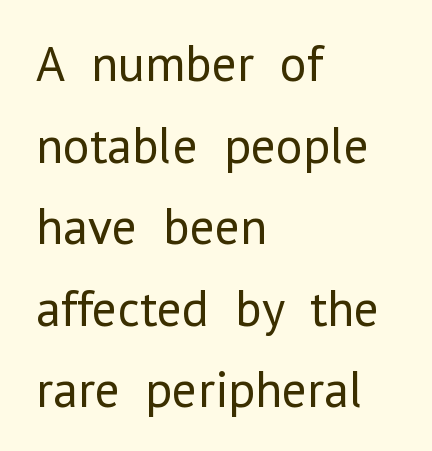
Q: Is the text bold? A: No.
Q: Is the text italic (slanted)? A: No, it is upright.
Q: Is the typeface a serif or a sans-serif typeface? A: Sans-serif.
Q: Is the text underlined? A: No.
Q: How is the paragraph aligned? A: Left-aligned.
Q: Is the spacing between letters normal or unusually wide? A: Normal.
Q: Is the spacing between lines tight, normal or loose? A: Normal.
Q: Width (condensed, normal, or wide)? A: Normal.
Q: Stroke contrast? A: Low.
Q: x-height? A: Medium.
Q: Monospaced? A: No.
